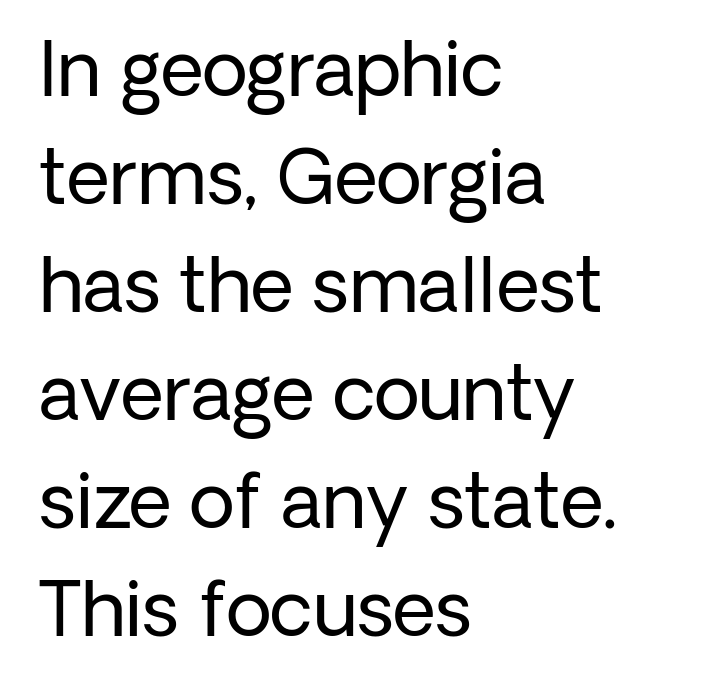
{"serif": "no", "italic": "no", "bold": "no", "weight": "regular", "width": "normal", "stroke_contrast": "low", "x_height": "medium", "monospaced": "no", "underline": "no", "align": "left", "line_spacing": "normal", "line_spacing_ratio": 1.44, "letter_spacing": "normal", "letter_spacing_em": 0.0, "glyph_px": 75}
